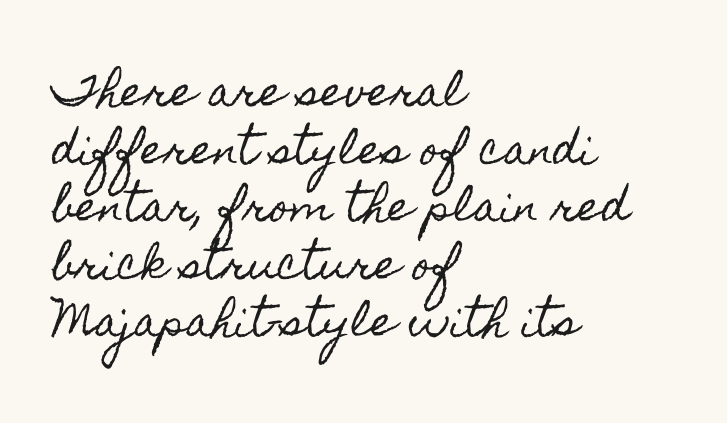
Type without underlining. Layout note: lines flush left. The type is set solid horizontally, with unmodified tracking. You could not count columns in this text — the font is proportionally spaced. Leading: standard.
